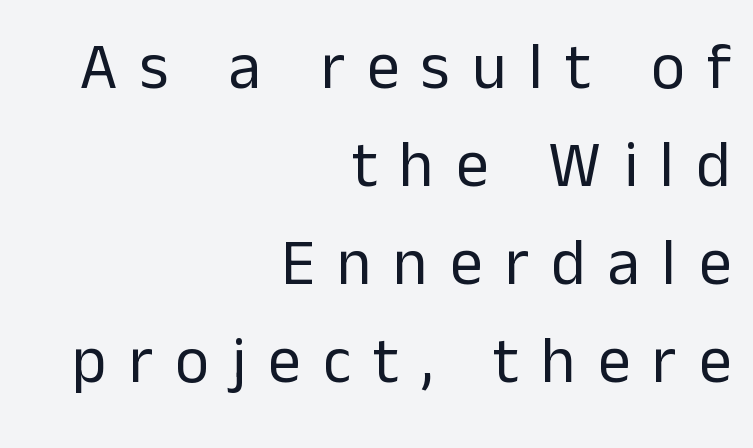
Q: Is the text bold? A: No.
Q: Is the text italic (slanted)? A: No, it is upright.
Q: Is the typeface a serif or a sans-serif typeface? A: Sans-serif.
Q: Is the text underlined? A: No.
Q: How is the paragraph aligned? A: Right-aligned.
Q: Is the spacing between letters normal or unusually wide? A: Unusually wide.
Q: Is the spacing between lines tight, normal or loose? A: Normal.
Q: Width (condensed, normal, or wide)? A: Normal.
Q: Stroke contrast? A: Low.
Q: x-height? A: Medium.
Q: Monospaced? A: No.
